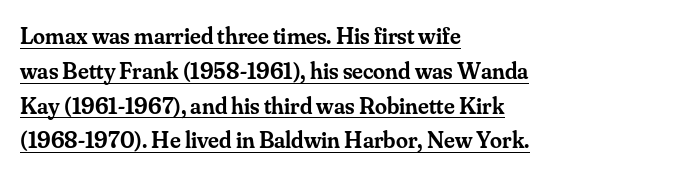
Q: Is the text bold? A: Semi-bold.
Q: Is the text italic (slanted)? A: No, it is upright.
Q: Is the text underlined? A: Yes.
Q: How is the paragraph aligned? A: Left-aligned.
Q: Is the spacing between letters normal or unusually wide? A: Normal.
Q: Is the spacing between lines tight, normal or loose? A: Normal.
